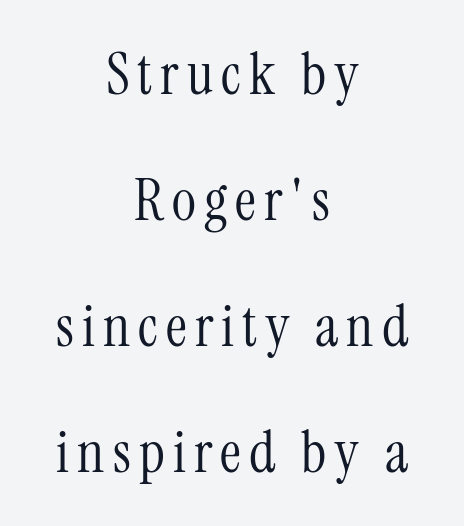
Q: Is the text bold? A: No.
Q: Is the text italic (slanted)? A: No, it is upright.
Q: Is the typeface a serif or a sans-serif typeface? A: Serif.
Q: Is the text underlined? A: No.
Q: How is the paragraph aligned? A: Centered.
Q: Is the spacing between lines tight, normal or loose? A: Loose.
Q: Width (condensed, normal, or wide)? A: Condensed.
Q: Stroke contrast? A: Medium.
Q: x-height? A: Medium.
Q: Monospaced? A: No.
